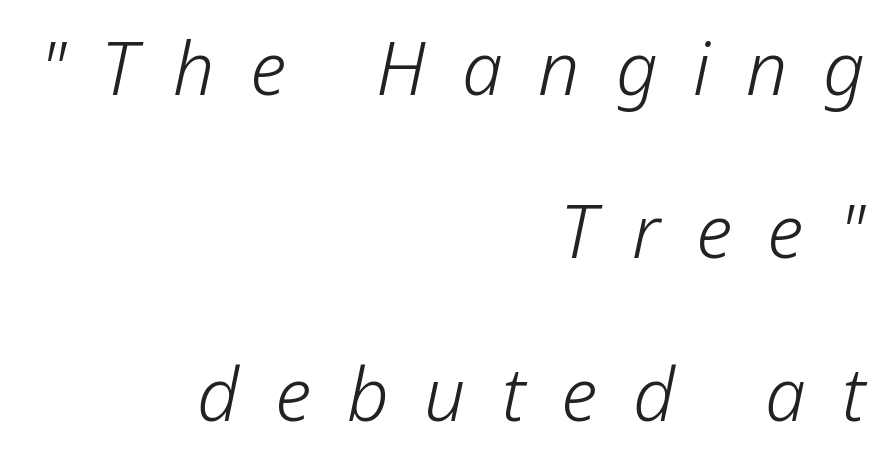
Weight: regular or lighter. Does the lettering tilt? It does — this is italic. The leading is generous, giving the passage an open texture. Does the copy run flush right? Yes — the right margin is perfectly even. Character widths vary here, with narrow letters taking less room than wide ones.
